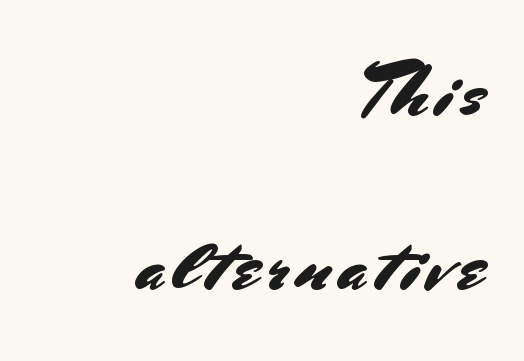
The image shows 73 px sans-serif type; set right-aligned, loose line spacing (2.39x), not underlined; medium stroke contrast and a small x-height.
